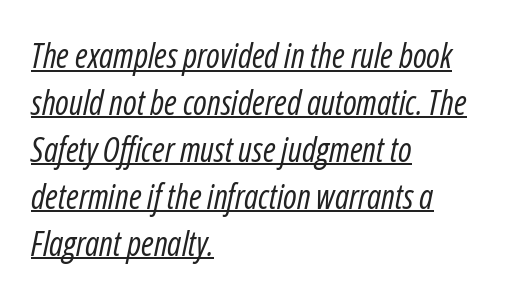
No heavy texture on the line: the type isn't bold. This is underlined copy, the kind a proofreader might mark for attention. Varying glyph widths throughout — classic text-font behaviour. The passage shown leans; its letterforms are oblique. The typesetter chose a ragged-right arrangement here.
